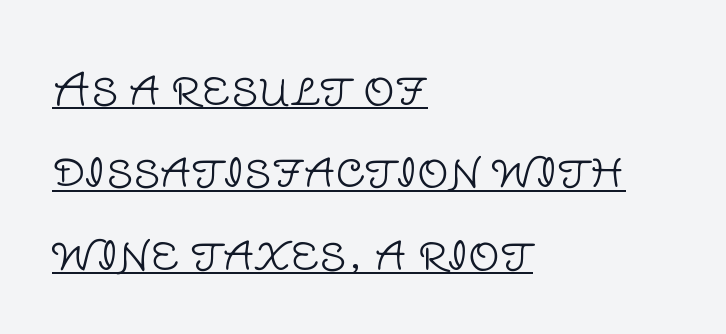
Q: Is the text bold? A: No.
Q: Is the text italic (slanted)? A: Yes.
Q: Is the typeface a serif or a sans-serif typeface? A: Sans-serif.
Q: Is the text underlined? A: Yes.
Q: How is the paragraph aligned? A: Left-aligned.
Q: Is the spacing between letters normal or unusually wide? A: Normal.
Q: Width (condensed, normal, or wide)? A: Normal.
Q: Stroke contrast? A: Low.
Q: x-height? A: Large.
Q: Monospaced? A: No.
